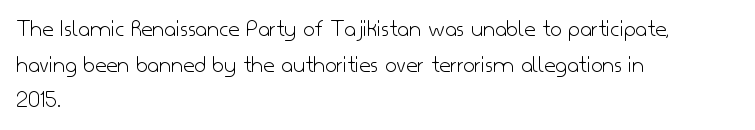
{"italic": "no", "bold": "no", "underline": "no", "align": "left", "line_spacing": "normal", "line_spacing_ratio": 1.43, "letter_spacing": "normal", "letter_spacing_em": 0.0, "glyph_px": 25}
